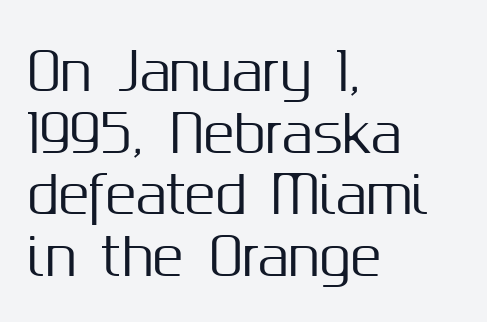
The image shows 51 px sans-serif type, upright; set left-aligned, line spacing 1.21x, normal letter spacing, not underlined; medium stroke contrast and a medium x-height.
